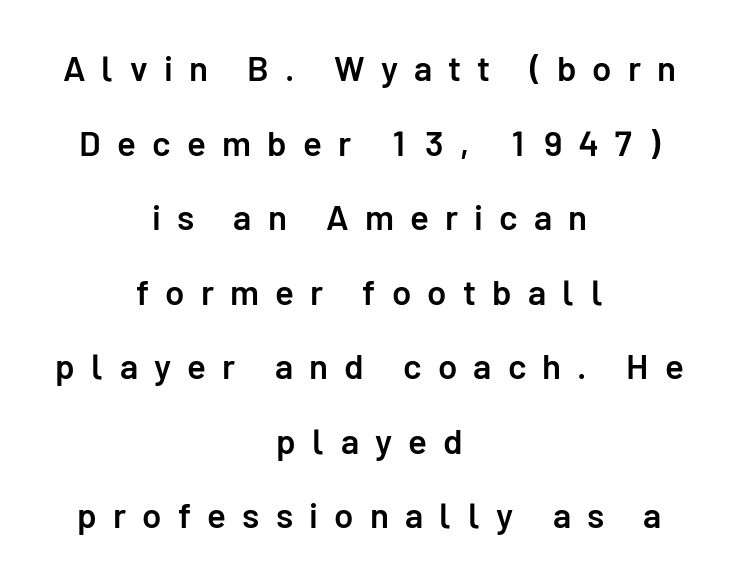
The image shows 35 px semibold sans-serif type, upright; set centered, loose line spacing (2.13x), unusually wide letter spacing (+0.46 em), not underlined; low stroke contrast and a medium x-height.
